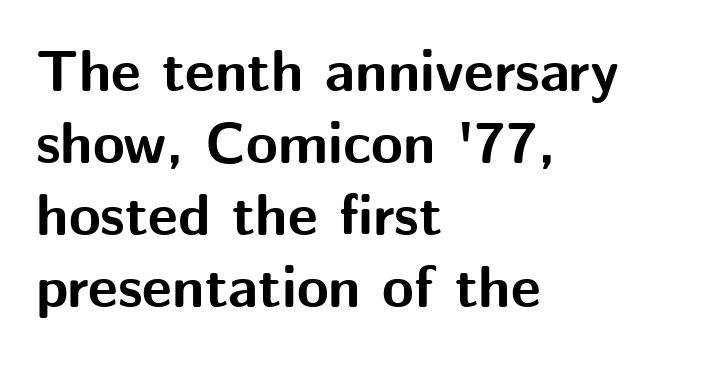
The image shows 58 px bold sans-serif type, upright; set left-aligned, line spacing 1.24x, normal letter spacing, not underlined; medium stroke contrast and a medium x-height.
